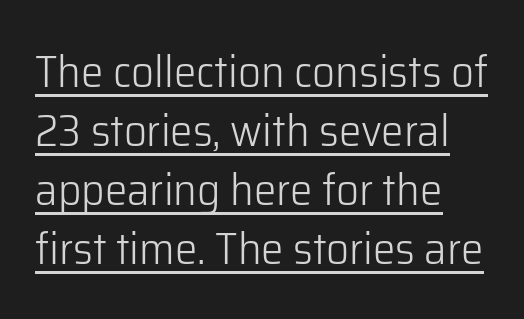
Varying glyph widths throughout — classic text-font behaviour. What stands out about the letter spacing? Nothing — it is the standard amount. The passage shown is underscored from start to finish. Bold? No — there's no thickening of the strokes. A normal amount of white space separates one row of letters from the next. Each letter's strokes conclude bluntly, with no projecting serifs.
